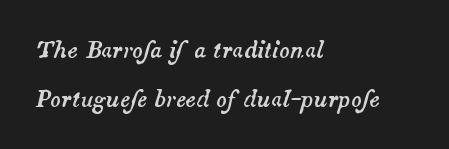
Unmarked baselines from the first word to the last. The lettering tilts uniformly, giving the passage an italic look. Casual observation: everything's shoved over to the left. Students, note that the glyphs here touch the page at normal intervals.
